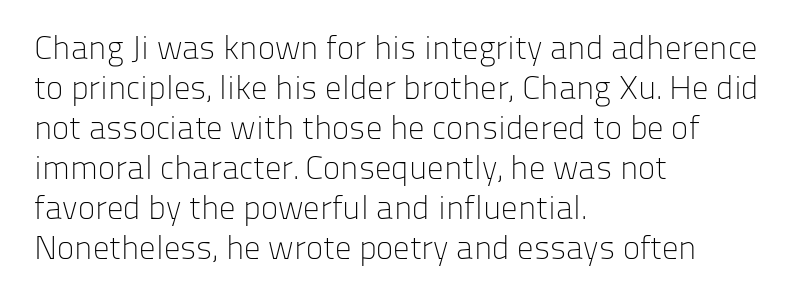
The image shows 33 px light sans-serif type, upright; set left-aligned, line spacing 1.21x, normal letter spacing, not underlined; low stroke contrast and a medium x-height.
